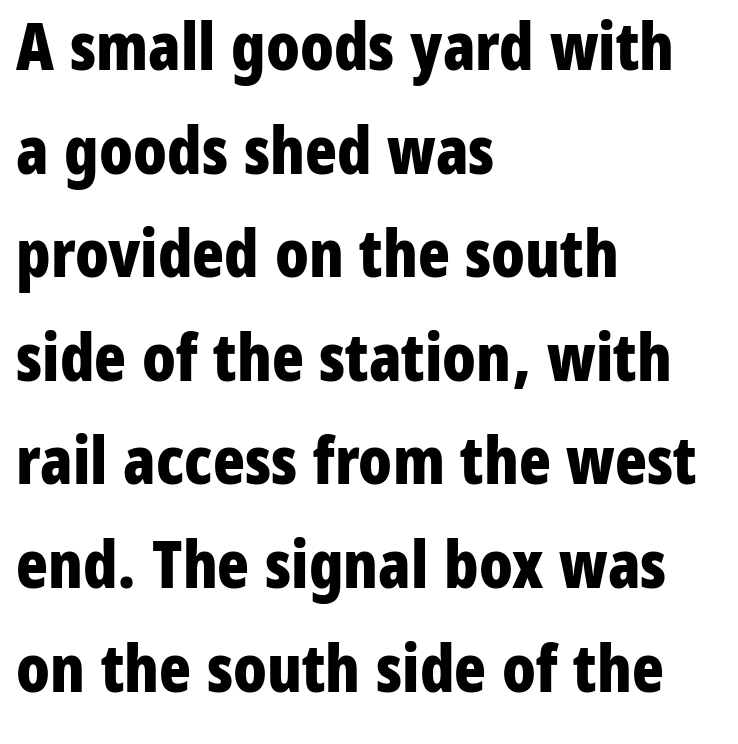
In terms of posture, this sample is upright. The rendering anchors every line to the left-hand side. The words here are not underlined. Examine the stroke ends and you'll find no serifs. The typesetting leans heavy: a genuine bold.
